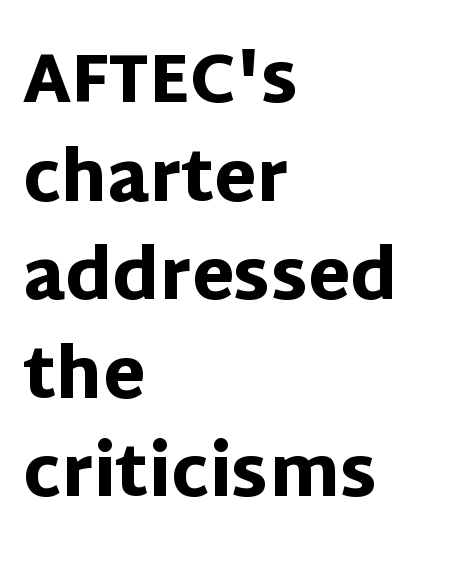
How would I describe the line gaps? Plain and ordinary. Layout note: lines flush left. Does extra space separate the letters? No, they use regular spacing. The strip under each line holds only bare page. Posture: vertical. The rendering shows plain stroke endings on the letterforms — a sans-serif design.
